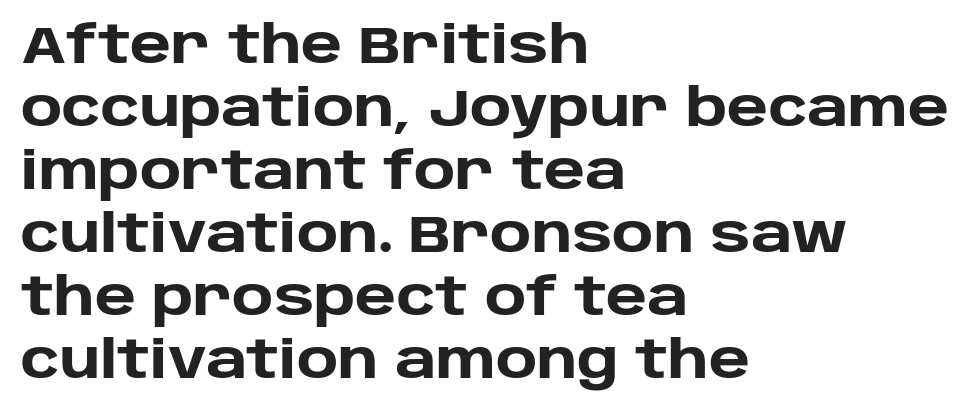
{"serif": "no", "italic": "no", "bold": "yes", "weight": "heavy", "width": "normal", "stroke_contrast": "low", "x_height": "large", "monospaced": "no", "underline": "no", "align": "left", "line_spacing_ratio": 1.21, "letter_spacing": "normal", "letter_spacing_em": 0.0, "glyph_px": 52}
